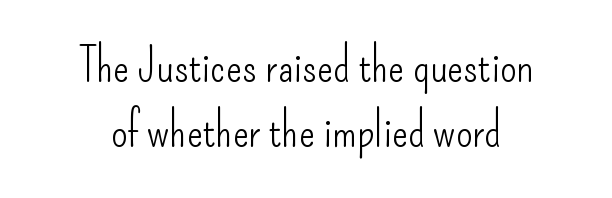
Q: Is the text bold? A: No.
Q: Is the text italic (slanted)? A: No, it is upright.
Q: Is the typeface a serif or a sans-serif typeface? A: Sans-serif.
Q: Is the text underlined? A: No.
Q: How is the paragraph aligned? A: Centered.
Q: Is the spacing between letters normal or unusually wide? A: Normal.
Q: Is the spacing between lines tight, normal or loose? A: Normal.
Q: Width (condensed, normal, or wide)? A: Condensed.
Q: Stroke contrast? A: Low.
Q: x-height? A: Small.
Q: Monospaced? A: No.
